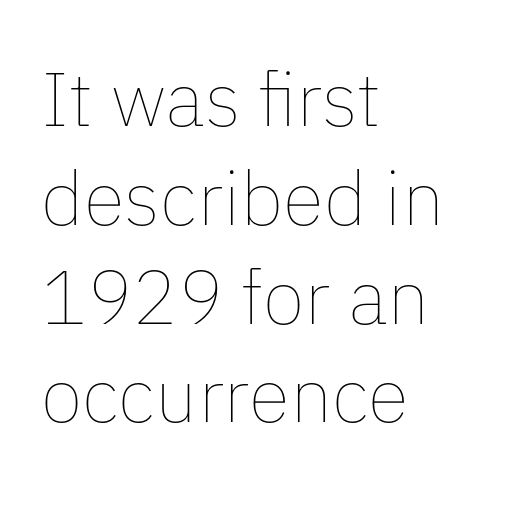
Each word holds together tightly as a unit, with standard inter-letter gaps. Honestly, there is no underline to notice here at all. These lines were composed using upright roman letters. Baseline-to-baseline distance is the conventional proportion of letter height.
